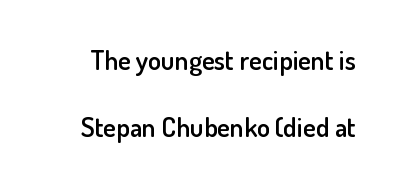
Q: Is the text bold? A: Semi-bold.
Q: Is the text italic (slanted)? A: No, it is upright.
Q: Is the text underlined? A: No.
Q: Is the spacing between letters normal or unusually wide? A: Normal.
Q: Is the spacing between lines tight, normal or loose? A: Loose.
